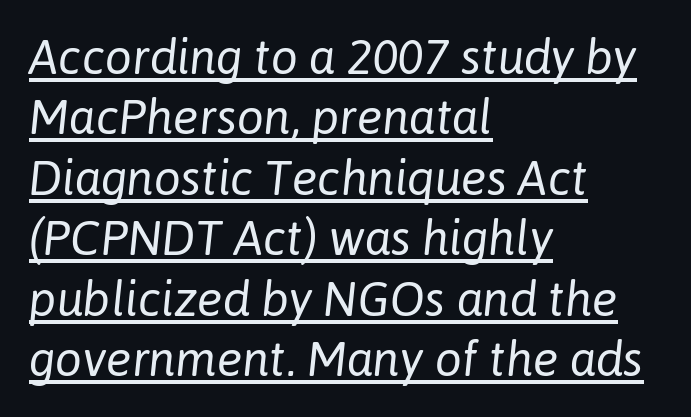
{"italic": "yes", "lean": "right", "slant_degrees": 6, "bold": "no", "weight": "regular", "width": "normal", "stroke_contrast": "low", "x_height": "medium", "monospaced": "no", "underline": "yes", "align": "left", "line_spacing": "normal", "line_spacing_ratio": 1.26, "letter_spacing": "normal", "letter_spacing_em": 0.0, "glyph_px": 48}
